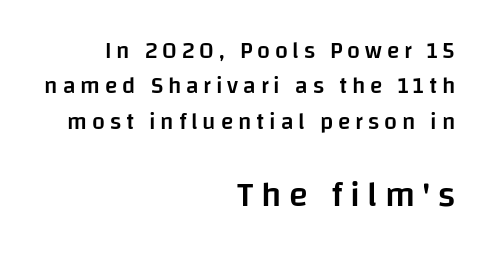
A roman cut, with each character standing at attention. Alignment: flush right. How heavy is the stroke? Medium-heavy — a semibold, shy of bold. Successive baselines arrive at the customary interval. The typeface chosen for these lines omits serifs.
